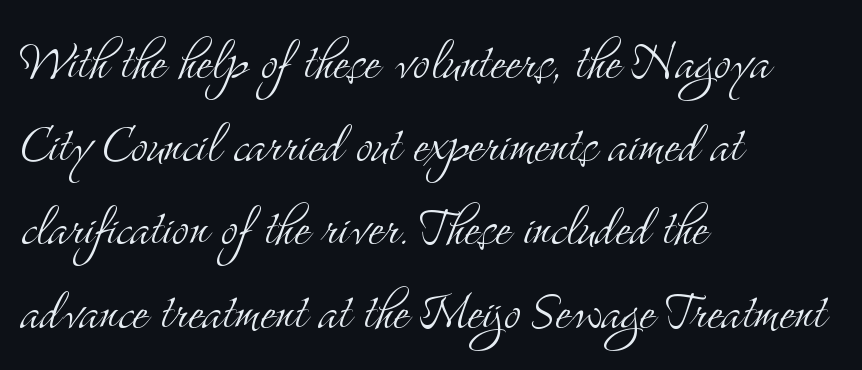
The image shows 64 px light, condensed serif type; set left-aligned, normal line spacing (1.3x), normal letter spacing, not underlined; medium stroke contrast and a small x-height.
